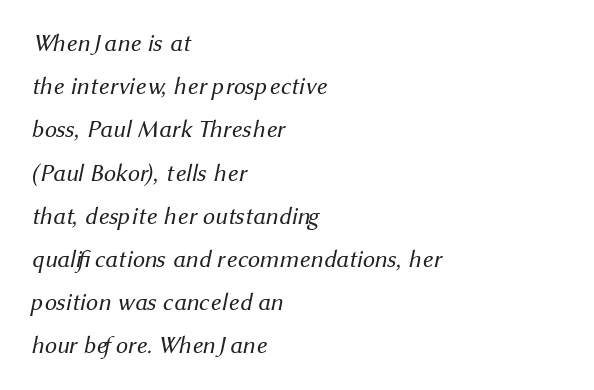
The image shows 24 px text type; set left-aligned, line spacing 1.8x, normal letter spacing, not underlined.
